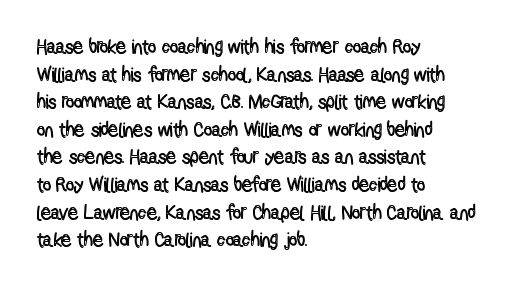
The block of text has a typical density, with ordinary space between rows. The letters stand straight up with perfectly vertical stems. Line starts are locked; line ends wander. Between one letter and the next there's only the usual sliver of space. Type without underlining.
